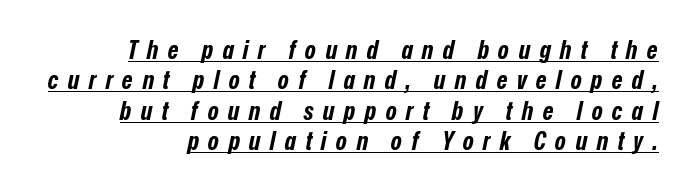
Q: Is the text bold? A: Yes.
Q: Is the text italic (slanted)? A: Yes, it leans right by about 12 degrees.
Q: Is the text underlined? A: Yes.
Q: How is the paragraph aligned? A: Right-aligned.
Q: Is the spacing between letters normal or unusually wide? A: Unusually wide.
